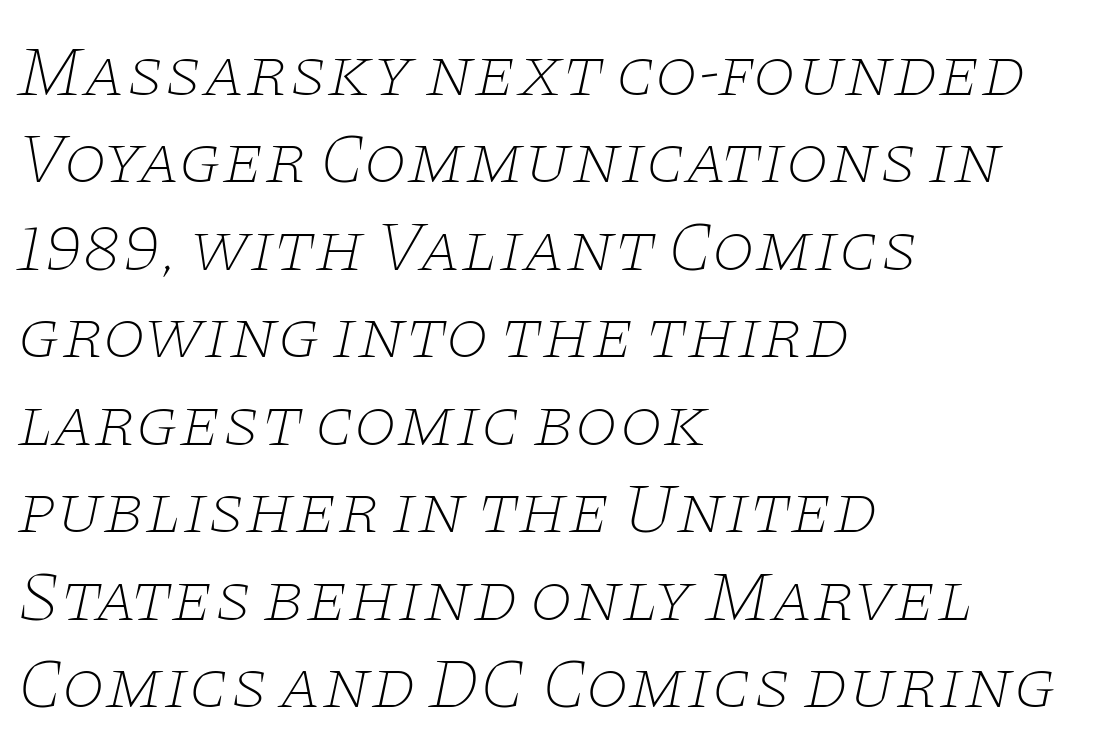
The image shows 70 px thin, wide serif type, italic (leaning right); set left-aligned, normal line spacing (1.25x), normal letter spacing, not underlined; low stroke contrast and a large x-height.
